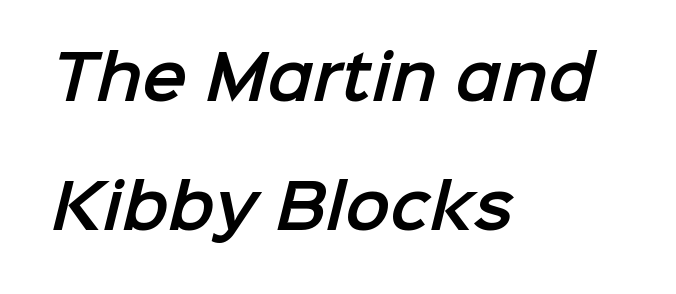
The gap between lines stays unmarked. Here the designer chose a conventional face with non-uniform glyph widths. This rendering uses left alignment, leaving the right contour irregular. This sample uses a sans-serif face. These lines stand farther apart than default settings would place them.
